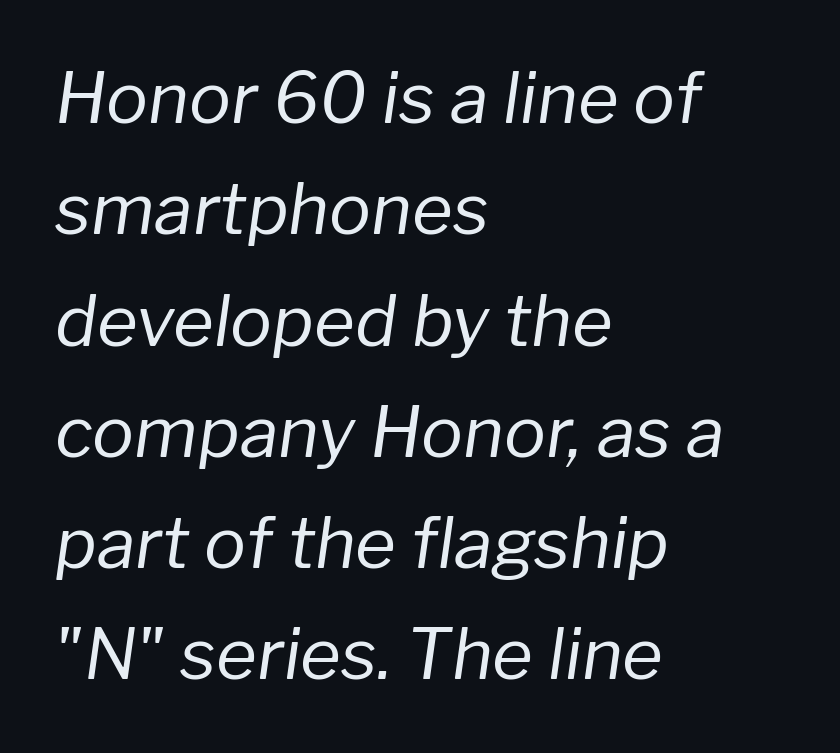
The image shows 70 px regular-weight type, italic (leaning right); set left-aligned, normal line spacing (1.59x), normal letter spacing, not underlined; low stroke contrast and a medium x-height.
